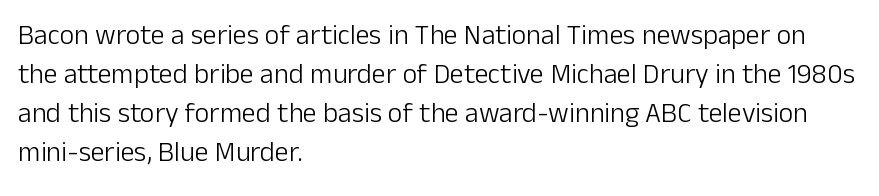
Here the glyphs are tracked normally, forming tight word shapes. Look at the bottom of the vertical strokes: they stop flat, with no serifs. A roman cut, with each character standing at attention. Reading down the column, the eye jumps a familiar distance to each next line. Underlining? Definitely not there. The letters advance in unequal steps, a hallmark of proportional type.
